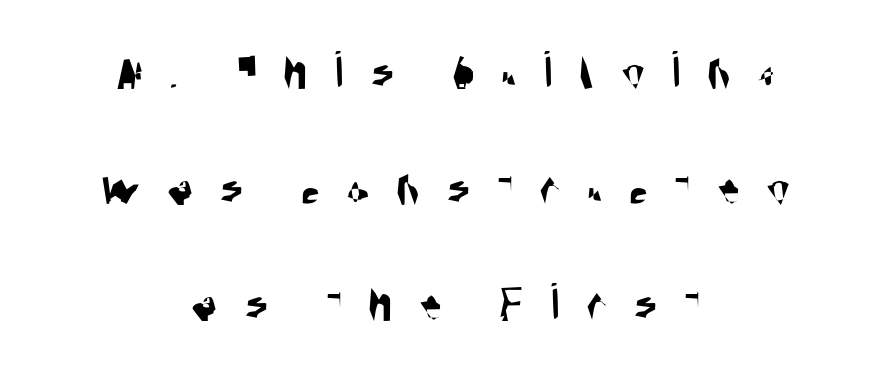
Q: Is the typeface a serif or a sans-serif typeface? A: Sans-serif.
Q: Is the text underlined? A: No.
Q: How is the paragraph aligned? A: Centered.
Q: Is the spacing between letters normal or unusually wide? A: Unusually wide.
Q: Is the spacing between lines tight, normal or loose? A: Loose.
Q: Width (condensed, normal, or wide)? A: Condensed.
Q: Stroke contrast? A: Medium.
Q: x-height? A: Large.
Q: Monospaced? A: No.
